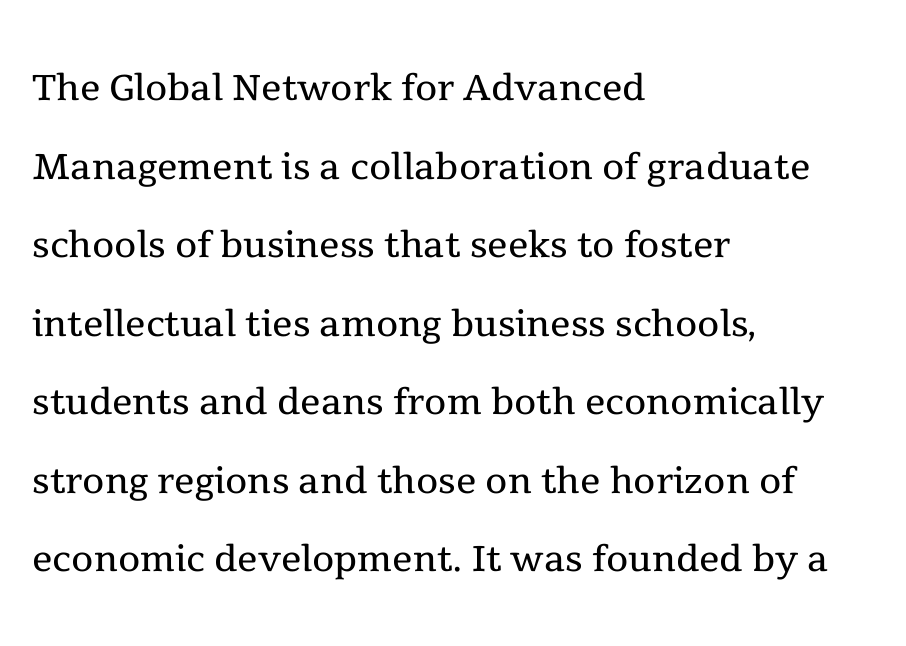
Spacing verdict: proportional, widths tailored to each character. This sample is left-justified, so line endings fall wherever the words run out. This sample uses plain, unmodified letter spacing. Reading down the column, the eye jumps a familiar distance to each next line.
